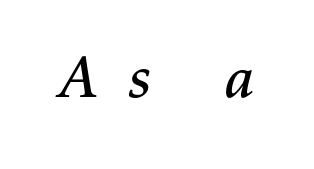
Q: Is the text italic (slanted)? A: Yes, it leans right by about 11 degrees.
Q: Is the text underlined? A: No.
Q: Is the spacing between letters normal or unusually wide? A: Unusually wide.
Q: Width (condensed, normal, or wide)? A: Normal.
Q: Stroke contrast? A: Medium.
Q: x-height? A: Medium.
Q: Monospaced? A: No.
